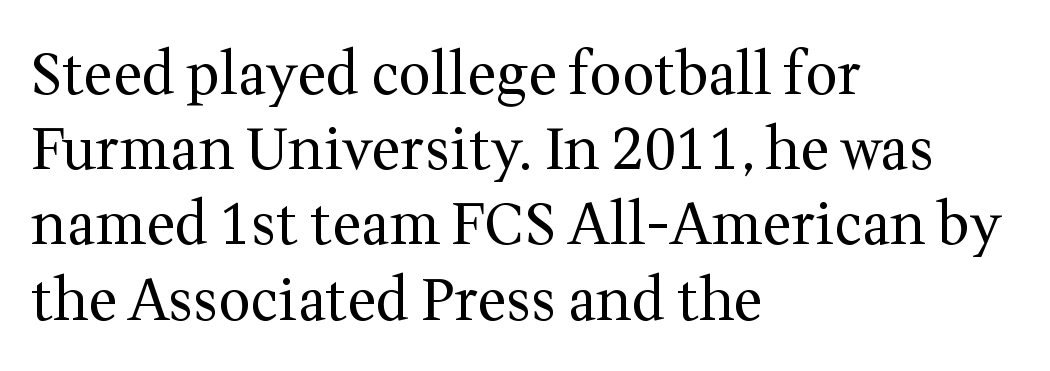
{"serif": "yes", "italic": "no", "bold": "no", "weight": "regular", "width": "normal", "stroke_contrast": "medium", "x_height": "medium", "monospaced": "no", "underline": "no", "align": "left", "line_spacing": "normal", "line_spacing_ratio": 1.32, "letter_spacing": "normal", "letter_spacing_em": 0.0, "glyph_px": 57}
